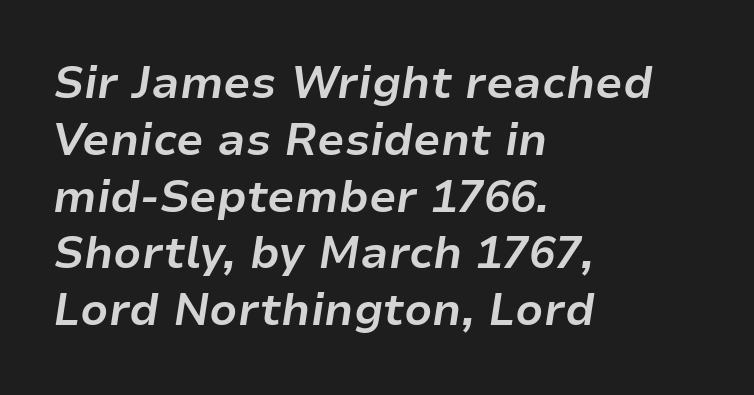
{"italic": "yes", "lean": "right", "slant_degrees": 9, "bold": "yes", "weight": "bold", "width": "normal", "stroke_contrast": "low", "x_height": "medium", "monospaced": "no", "underline": "no", "align": "left", "line_spacing": "normal", "line_spacing_ratio": 1.29, "letter_spacing": "normal", "letter_spacing_em": 0.0, "glyph_px": 44}
